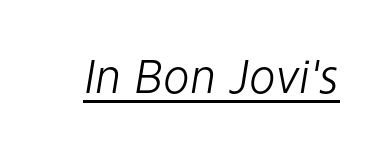
Q: Is the text bold? A: No.
Q: Is the text italic (slanted)? A: Yes, it leans right by about 9 degrees.
Q: Is the text underlined? A: Yes.
Q: Is the spacing between letters normal or unusually wide? A: Normal.
Q: Width (condensed, normal, or wide)? A: Normal.
Q: Stroke contrast? A: Low.
Q: x-height? A: Medium.
Q: Monospaced? A: No.
